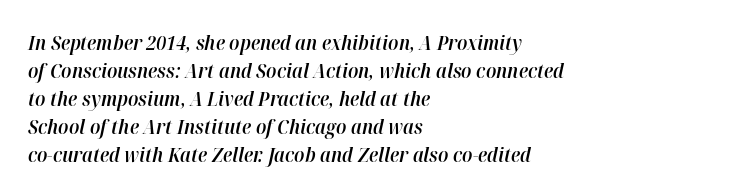
Q: Is the text bold? A: Semi-bold.
Q: Is the text italic (slanted)? A: Yes, it leans right by about 12 degrees.
Q: Is the text underlined? A: No.
Q: How is the paragraph aligned? A: Left-aligned.
Q: Is the spacing between letters normal or unusually wide? A: Normal.
Q: Is the spacing between lines tight, normal or loose? A: Normal.
